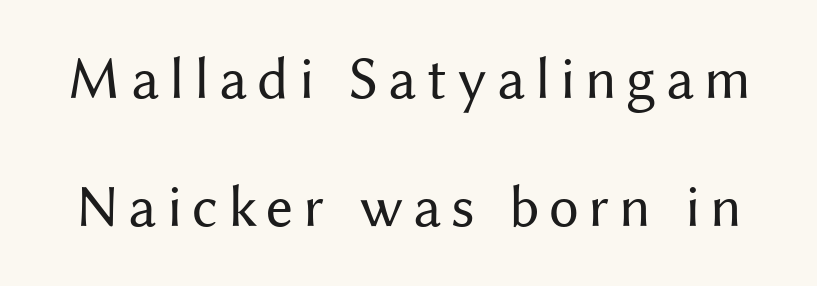
Q: Is the text bold? A: No.
Q: Is the text italic (slanted)? A: No, it is upright.
Q: Is the typeface a serif or a sans-serif typeface? A: Sans-serif.
Q: Is the text underlined? A: No.
Q: Is the spacing between lines tight, normal or loose? A: Loose.
Q: Width (condensed, normal, or wide)? A: Normal.
Q: Stroke contrast? A: Medium.
Q: x-height? A: Medium.
Q: Monospaced? A: No.
